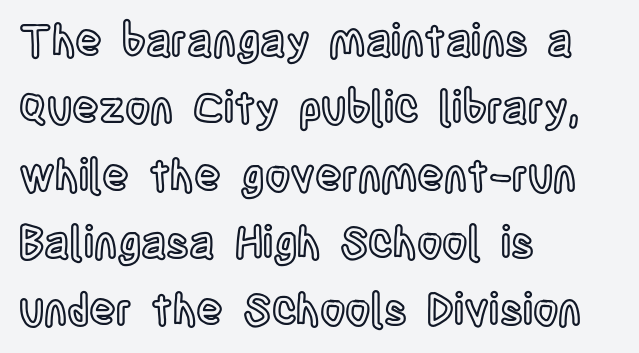
Every character sits straight up, as roman type does. The baseline area is clear. These lines are set flush left with a ragged right edge. The letters sit at their default tracking, neither squeezed nor spread. Looks like regular typesetting: each glyph gets only the width it needs. Horizontal bands of white between lines are of average thickness.
